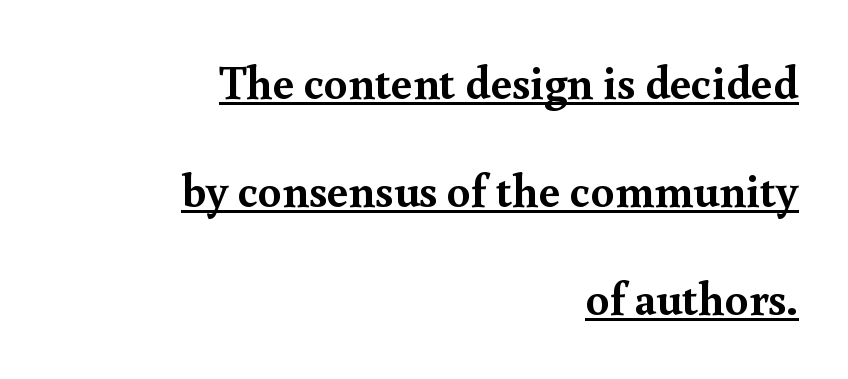
{"serif": "yes", "italic": "no", "bold": "yes", "weight": "semibold", "width": "normal", "x_height": "small", "monospaced": "no", "underline": "yes", "align": "right", "line_spacing": "loose", "line_spacing_ratio": 2.3, "letter_spacing": "normal", "letter_spacing_em": 0.0, "glyph_px": 47}
